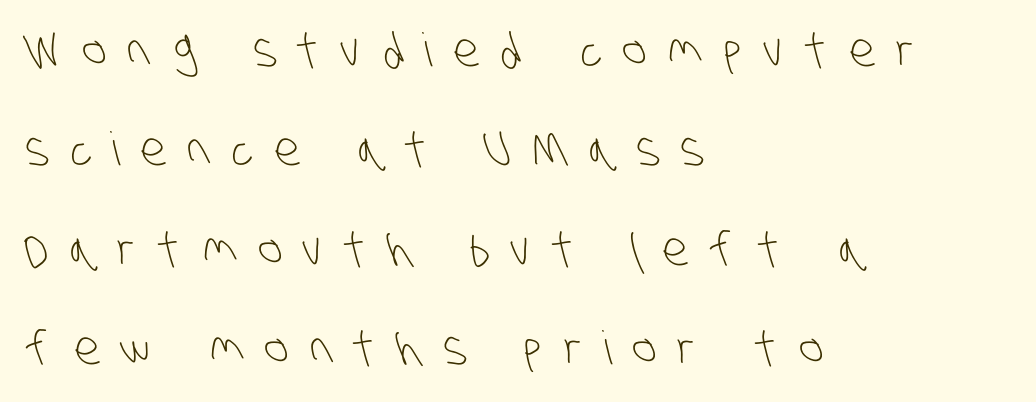
The image shows 46 px light, condensed sans-serif type; set left-aligned, loose line spacing (2.16x), unusually wide letter spacing (+0.47 em), not underlined; low stroke contrast and a large x-height.
